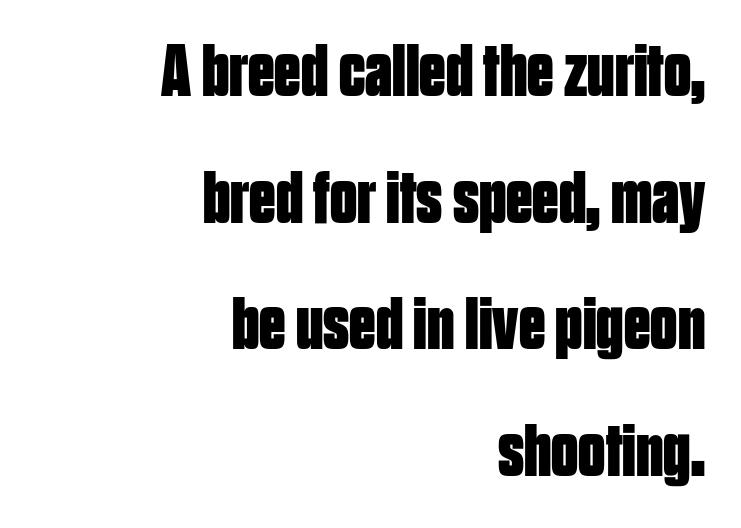
Q: Is the text bold? A: Yes.
Q: Is the text italic (slanted)? A: No, it is upright.
Q: Is the typeface a serif or a sans-serif typeface? A: Sans-serif.
Q: Is the text underlined? A: No.
Q: How is the paragraph aligned? A: Right-aligned.
Q: Is the spacing between letters normal or unusually wide? A: Normal.
Q: Is the spacing between lines tight, normal or loose? A: Normal.
Q: Width (condensed, normal, or wide)? A: Condensed.
Q: Stroke contrast? A: Low.
Q: x-height? A: Large.
Q: Monospaced? A: No.
